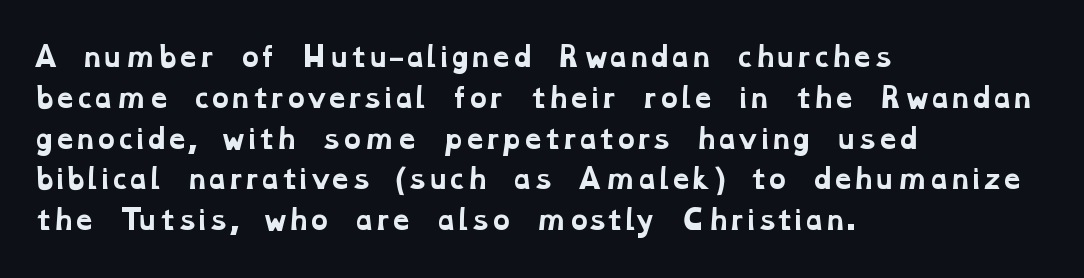
Q: Is the text bold? A: Yes.
Q: Is the text underlined? A: No.
Q: How is the paragraph aligned? A: Left-aligned.
Q: Is the spacing between letters normal or unusually wide? A: Normal.
Q: Is the spacing between lines tight, normal or loose? A: Normal.
